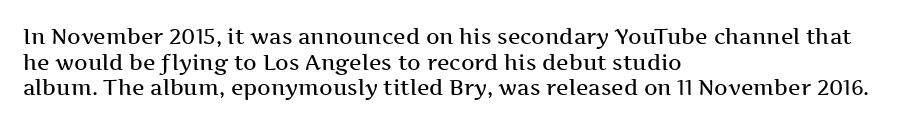
Q: Is the text bold? A: Semi-bold.
Q: Is the text italic (slanted)? A: No, it is upright.
Q: Is the text underlined? A: No.
Q: How is the paragraph aligned? A: Left-aligned.
Q: Is the spacing between letters normal or unusually wide? A: Normal.
